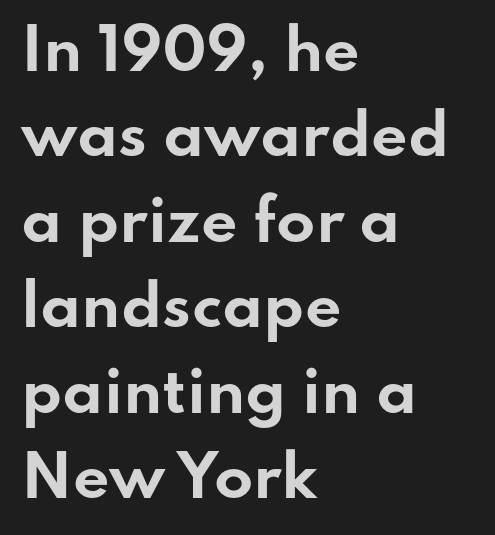
The font is running at its bold setting. The space between consecutive lines is moderate. Does the copy run flush right? No — it runs flush left. This rendering leaves character spacing at its baseline value. Each letter keeps its own natural width here, so spacing adapts to shape.
